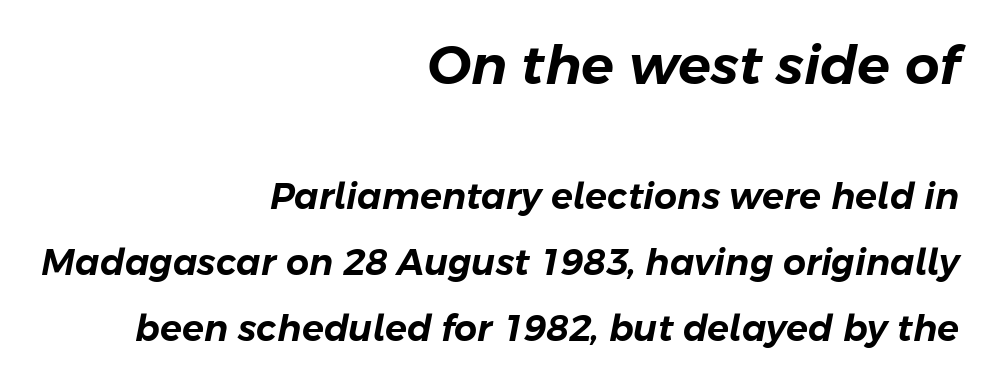
{"italic": "yes", "lean": "right", "slant_degrees": 11, "width": "normal", "stroke_contrast": "low", "x_height": "medium", "monospaced": "no", "underline": "no", "align": "right", "line_spacing_ratio": 1.83, "letter_spacing": "normal", "letter_spacing_em": 0.0, "larger_block": "first", "size_ratio": 1.5, "glyph_px": 54}
